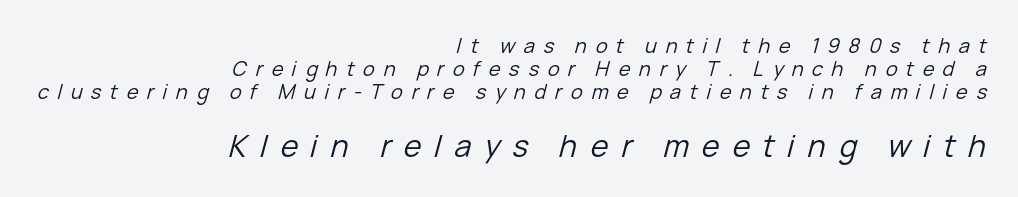
{"italic": "yes", "lean": "right", "slant_degrees": 15, "bold": "no", "weight": "regular", "width": "normal", "stroke_contrast": "low", "x_height": "medium", "monospaced": "no", "underline": "no", "align": "right", "line_spacing_ratio": 1.16, "letter_spacing": "wide", "letter_spacing_em": 0.43, "larger_block": "second", "size_ratio": 1.5, "glyph_px": 30}
